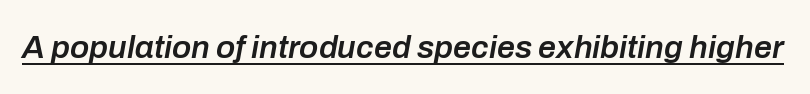
The image shows 32 px semibold type, italic (leaning right); set normal letter spacing, underlined; low stroke contrast and a medium x-height.
